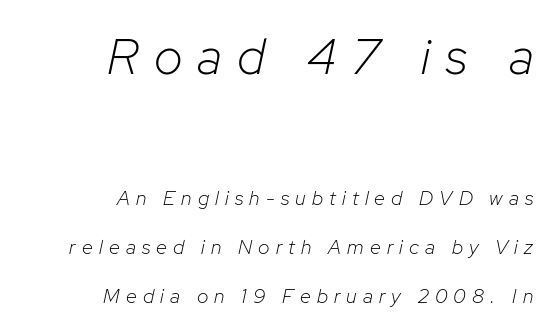
{"italic": "yes", "lean": "right", "slant_degrees": 12, "bold": "no", "weight": "light", "width": "normal", "stroke_contrast": "low", "x_height": "medium", "monospaced": "no", "underline": "no", "align": "right", "line_spacing": "loose", "line_spacing_ratio": 2.43, "letter_spacing": "wide", "letter_spacing_em": 0.31, "larger_block": "first", "size_ratio": 2.5, "glyph_px": 50}
